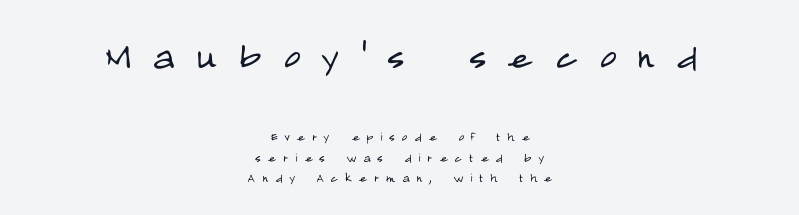
The image shows 46 px light, condensed sans-serif type, upright; set centered, normal line spacing (1.34x), unusually wide letter spacing (+0.47 em), not underlined; the first (top) block is 3.07x larger; low stroke contrast and a large x-height.
